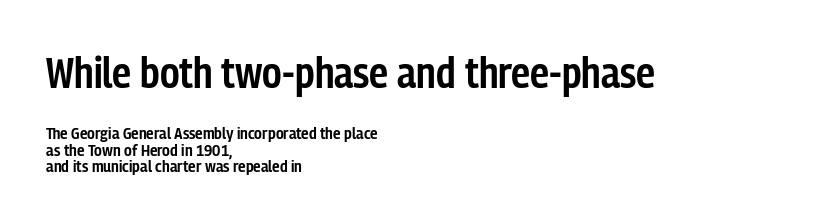
Caption: multi-line text, flush left, ragged right. You can tell from the bare stems that sans-serif type was used. If you squint, the top block still reads clearly — it's the larger of the two. Compared with typical body copy, the letter spacing here is the same. Think of a printed novel: that variable character pitch is what you see here. Ascenders rise straight up at ninety degrees.
